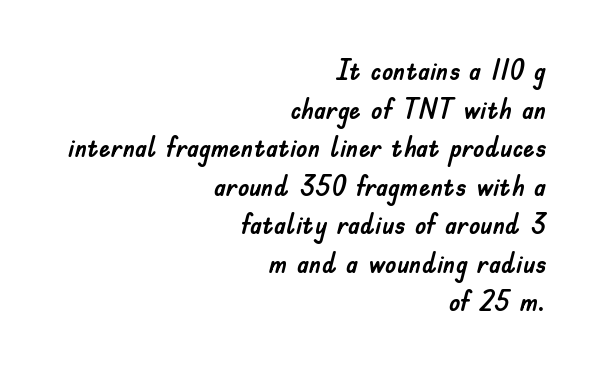
The image shows 29 px sans-serif type; set right-aligned, normal line spacing (1.33x), normal letter spacing, not underlined; low stroke contrast and a small x-height.
